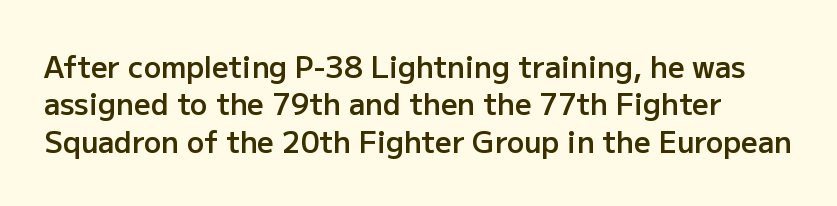
Q: Is the text bold? A: Semi-bold.
Q: Is the text italic (slanted)? A: No, it is upright.
Q: Is the typeface a serif or a sans-serif typeface? A: Sans-serif.
Q: Is the text underlined? A: No.
Q: Is the spacing between letters normal or unusually wide? A: Normal.
Q: Is the spacing between lines tight, normal or loose? A: Normal.
Q: Width (condensed, normal, or wide)? A: Normal.
Q: Stroke contrast? A: Low.
Q: x-height? A: Medium.
Q: Monospaced? A: No.
